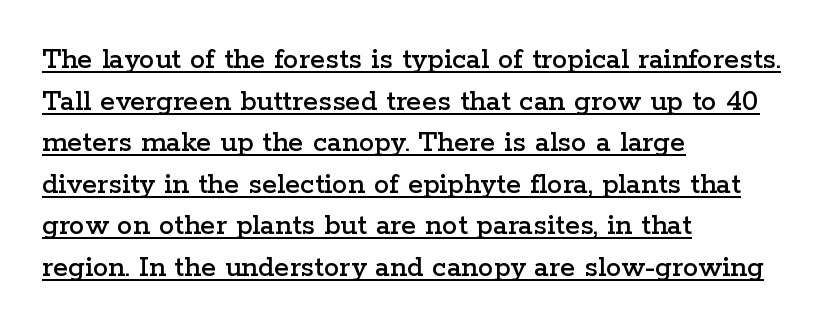
In CSS terms this would be text-align: left. Quick note: not italic, upright. The rendering keeps characters at their native spacing. Is this a sans? No — the strokes have serifs. Quick note: interline space is typical.
